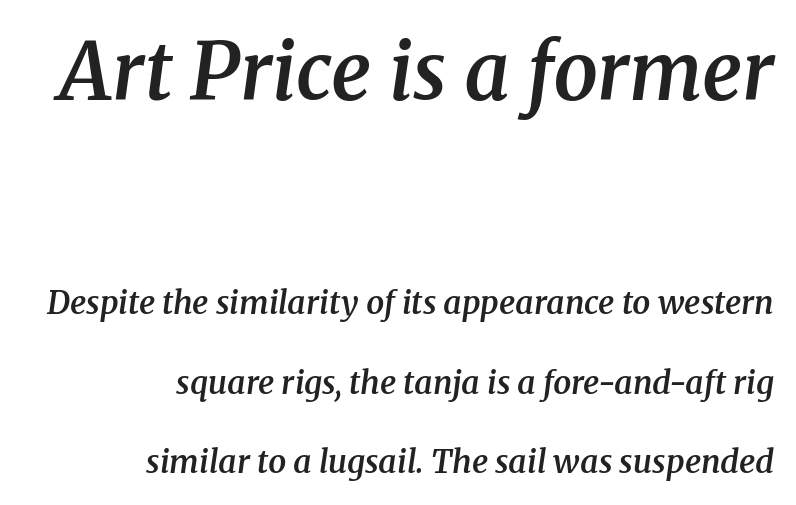
Check the space under the baseline: it is left empty. The axis of the letterforms is tilted away from vertical. The earlier block is typeset at a bigger size than the later block. Look at the bottom of the vertical strokes: they flare into serifs here. Notice the wide empty band between every row — that's loose leading.
